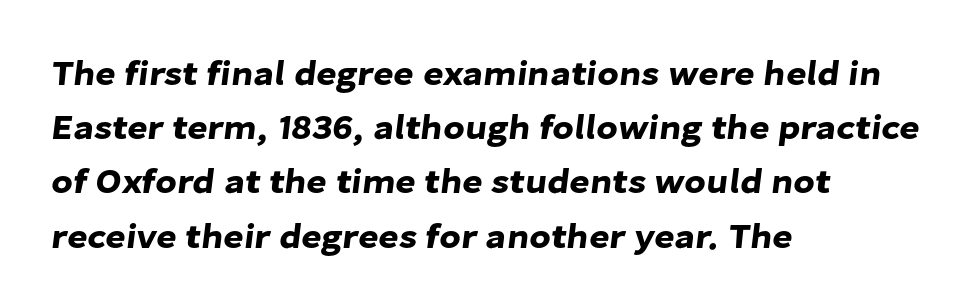
Each letter keeps its own natural width here, so spacing adapts to shape. Is the block centered? No — it sits flush against the left margin. Reading down the column, the eye jumps a familiar distance to each next line. Letter spacing: default. Typographically, this falls in the sans-serif category. Nobody drew a line under any word here.
